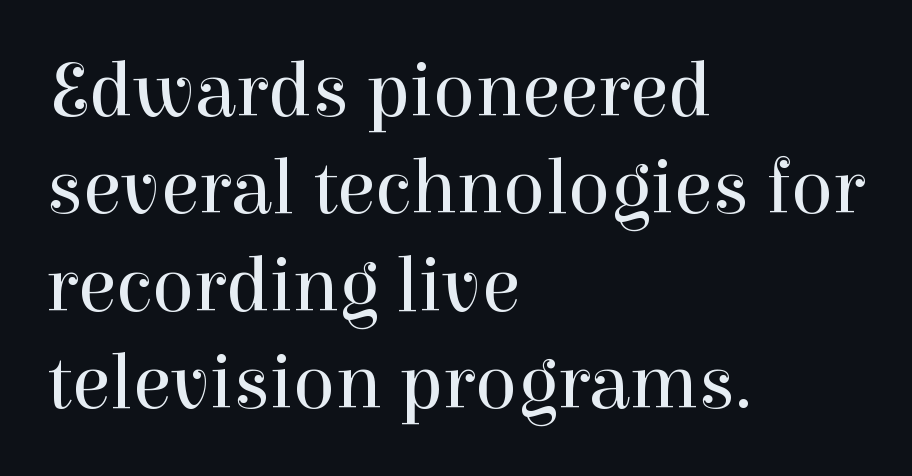
Q: Is the text bold? A: No.
Q: Is the text italic (slanted)? A: No, it is upright.
Q: Is the typeface a serif or a sans-serif typeface? A: Serif.
Q: Is the text underlined? A: No.
Q: How is the paragraph aligned? A: Left-aligned.
Q: Is the spacing between letters normal or unusually wide? A: Normal.
Q: Is the spacing between lines tight, normal or loose? A: Normal.
Q: Width (condensed, normal, or wide)? A: Normal.
Q: Stroke contrast? A: High.
Q: x-height? A: Medium.
Q: Monospaced? A: No.
